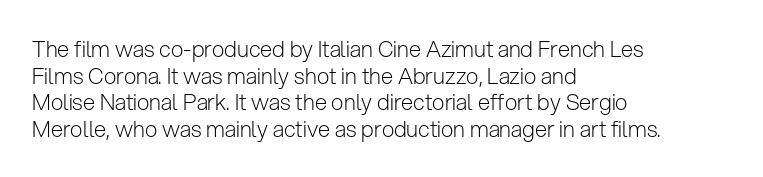
{"italic": "no", "bold": "no", "underline": "no", "align": "left", "line_spacing_ratio": 1.21, "letter_spacing": "normal", "letter_spacing_em": 0.0, "glyph_px": 22}
